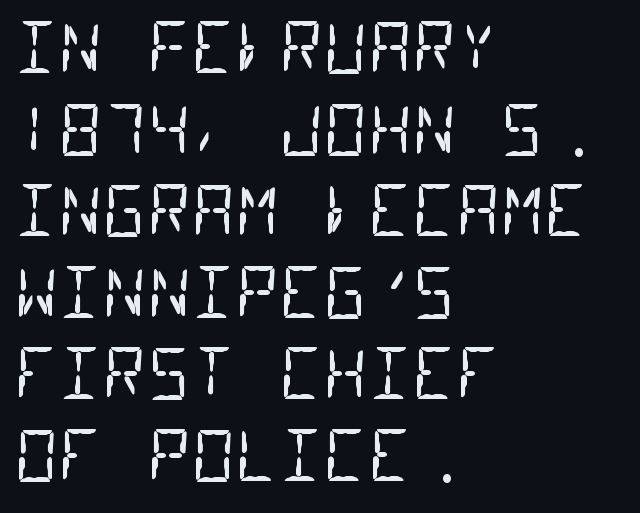
Each row of text sits above clean, open space. The letters march in equal steps, a hallmark of fixed-pitch type. Serifs: no, the terminals of the letterforms are clean. The lines are quadded left. The passage shown is not bold in any degree. Nobody touched the tracking dial on this one.
